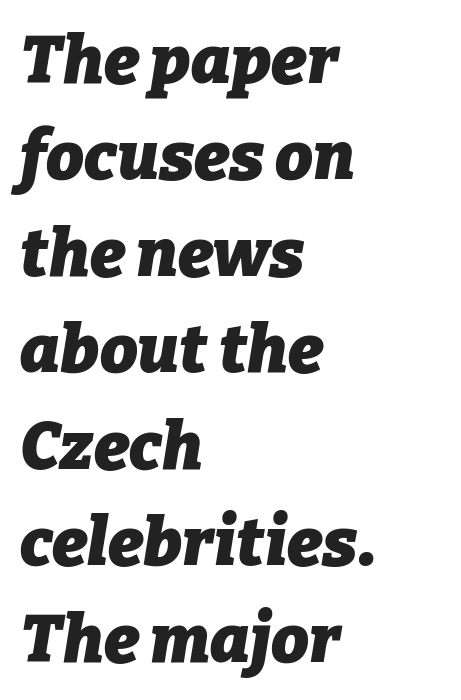
Q: Is the text bold? A: Yes.
Q: Is the text italic (slanted)? A: Yes, it leans right by about 9 degrees.
Q: Is the text underlined? A: No.
Q: How is the paragraph aligned? A: Left-aligned.
Q: Is the spacing between letters normal or unusually wide? A: Normal.
Q: Is the spacing between lines tight, normal or loose? A: Normal.
Q: Width (condensed, normal, or wide)? A: Normal.
Q: Stroke contrast? A: Low.
Q: x-height? A: Medium.
Q: Monospaced? A: No.
